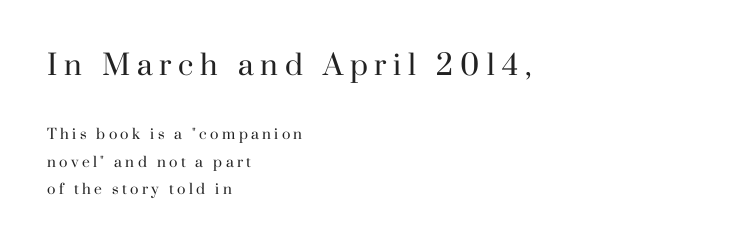
There is plenty of visible air inserted between adjacent glyphs. Posture: straight, roman, zero tilt. You could not count columns in this text — the font is proportionally spaced. The lines in this sample share a left origin and differ only in where they stop.
